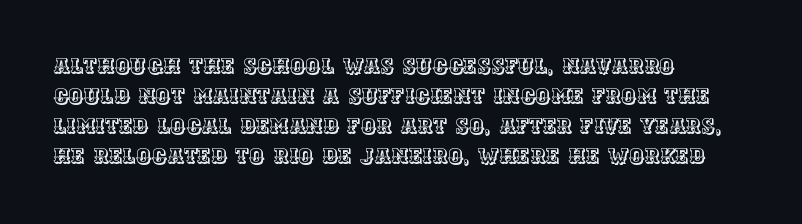
Q: Is the text italic (slanted)? A: No, it is upright.
Q: Is the text underlined? A: No.
Q: How is the paragraph aligned? A: Left-aligned.
Q: Is the spacing between letters normal or unusually wide? A: Normal.
Q: Is the spacing between lines tight, normal or loose? A: Normal.
